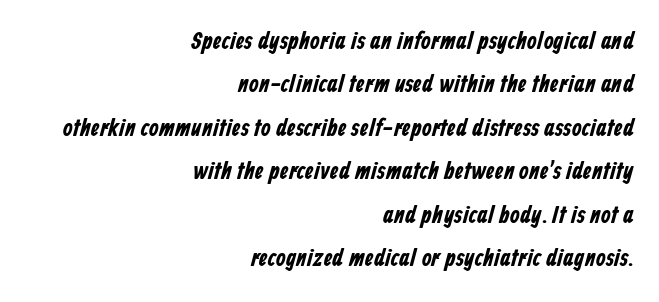
Bare-footed words on every line. Look at the tracking — it's just the regular setting, nothing added. Teacher's note: observe the even right margin — that is flush-right alignment.
